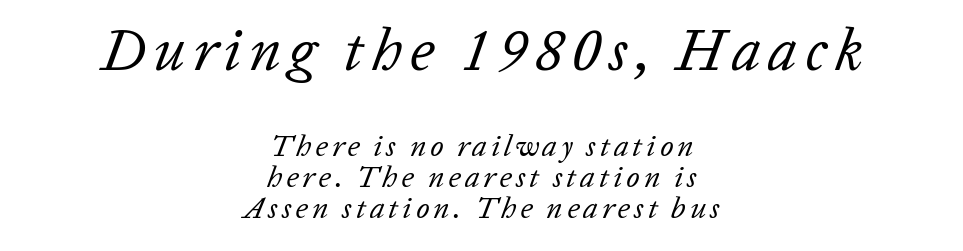
The image shows 59 px regular-weight type, italic (leaning right); set centered, tight line spacing (1.03x), not underlined; the first (top) block is 1.97x larger; low stroke contrast and a medium x-height.
